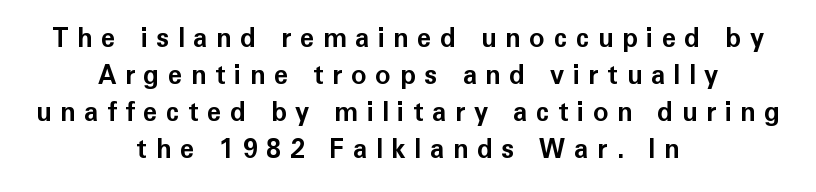
Q: Is the text bold? A: Yes.
Q: Is the text italic (slanted)? A: No, it is upright.
Q: Is the text underlined? A: No.
Q: How is the paragraph aligned? A: Centered.
Q: Is the spacing between letters normal or unusually wide? A: Unusually wide.
Q: Is the spacing between lines tight, normal or loose? A: Normal.
